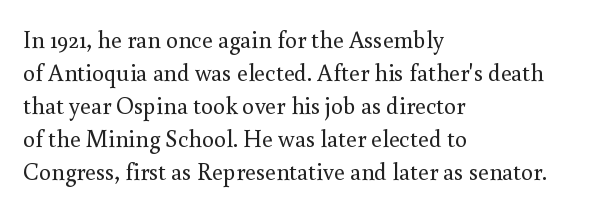
The image shows 24 px text type, upright; set left-aligned, normal line spacing (1.37x), normal letter spacing, not underlined.
